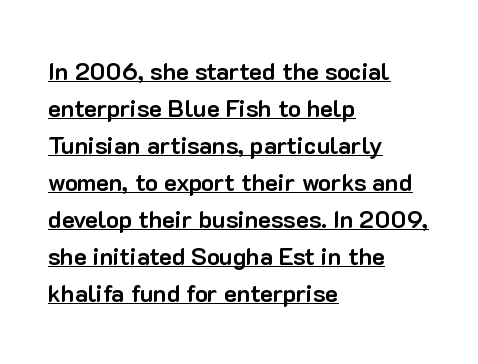
Q: Is the text bold? A: Yes.
Q: Is the text italic (slanted)? A: No, it is upright.
Q: Is the text underlined? A: Yes.
Q: How is the paragraph aligned? A: Left-aligned.
Q: Is the spacing between letters normal or unusually wide? A: Normal.
Q: Is the spacing between lines tight, normal or loose? A: Normal.
